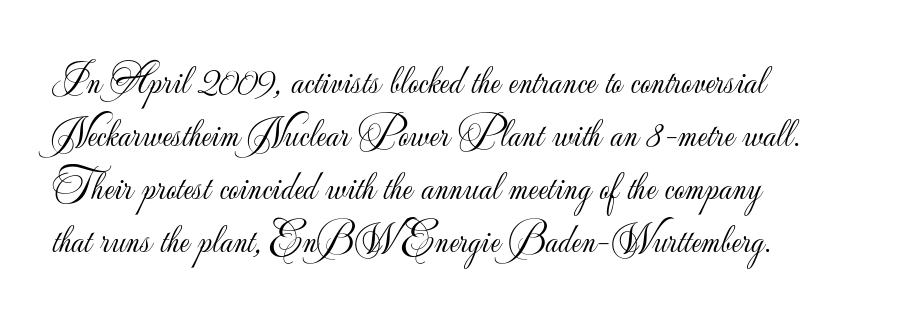
{"serif": "no", "bold": "no", "weight": "light", "width": "normal", "stroke_contrast": "low", "x_height": "small", "monospaced": "no", "underline": "no", "align": "left", "line_spacing": "normal", "line_spacing_ratio": 1.29, "letter_spacing": "normal", "letter_spacing_em": 0.0, "glyph_px": 41}
